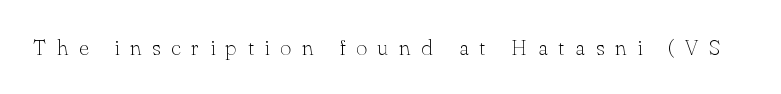
Q: Is the text bold? A: No.
Q: Is the text italic (slanted)? A: No, it is upright.
Q: Is the text underlined? A: No.
Q: Is the spacing between letters normal or unusually wide? A: Unusually wide.
